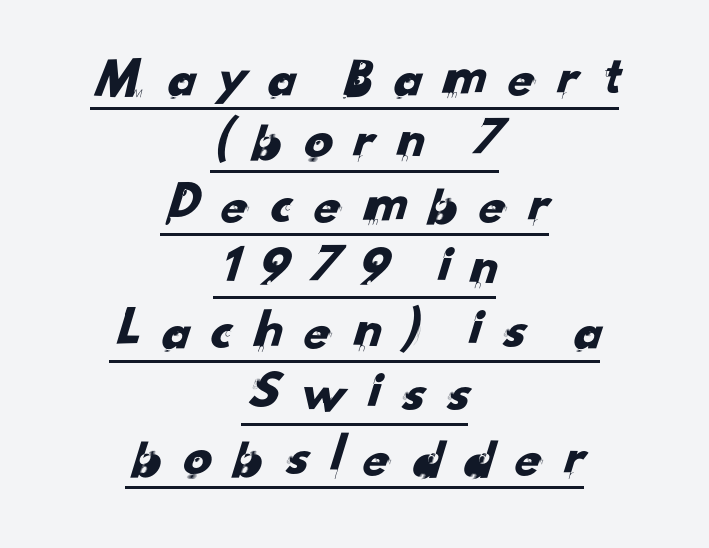
The image shows 57 px sans-serif type; set centered, tight line spacing (1.11x), unusually wide letter spacing (+0.3 em), underlined; low stroke contrast and a small x-height.
